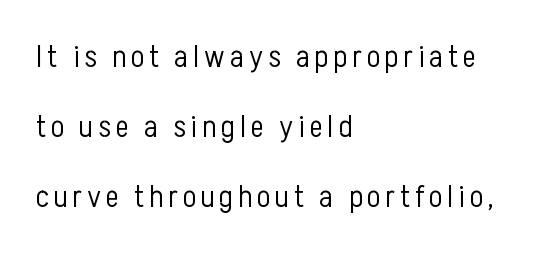
The image shows 31 px light, condensed sans-serif type, upright; set left-aligned, loose line spacing (2.26x), not underlined; low stroke contrast and a medium x-height.
